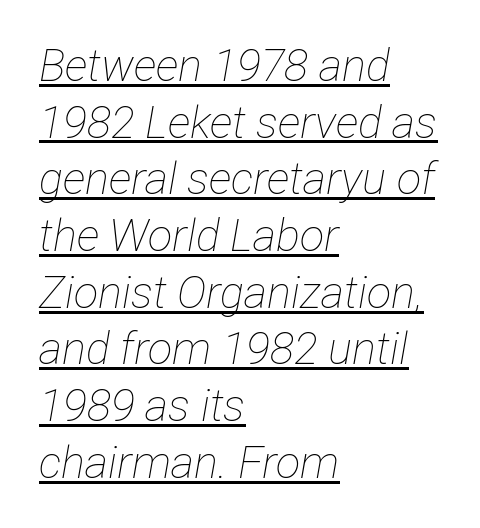
Q: Is the text bold? A: No.
Q: Is the text italic (slanted)? A: Yes, it leans right by about 12 degrees.
Q: Is the text underlined? A: Yes.
Q: How is the paragraph aligned? A: Left-aligned.
Q: Is the spacing between letters normal or unusually wide? A: Normal.
Q: Is the spacing between lines tight, normal or loose? A: Normal.
Q: Width (condensed, normal, or wide)? A: Condensed.
Q: Stroke contrast? A: Low.
Q: x-height? A: Medium.
Q: Monospaced? A: No.
